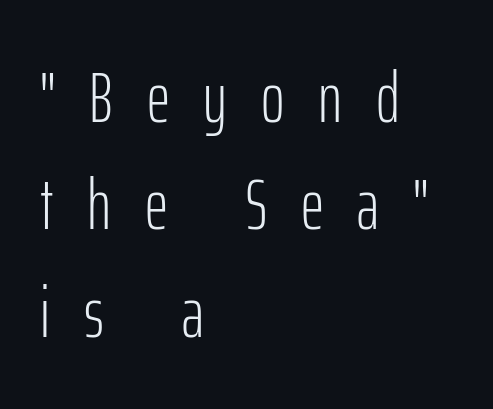
Q: Is the text bold? A: No.
Q: Is the text italic (slanted)? A: No, it is upright.
Q: Is the typeface a serif or a sans-serif typeface? A: Sans-serif.
Q: Is the text underlined? A: No.
Q: How is the paragraph aligned? A: Left-aligned.
Q: Is the spacing between letters normal or unusually wide? A: Unusually wide.
Q: Is the spacing between lines tight, normal or loose? A: Normal.
Q: Width (condensed, normal, or wide)? A: Condensed.
Q: Stroke contrast? A: Low.
Q: x-height? A: Medium.
Q: Monospaced? A: No.
